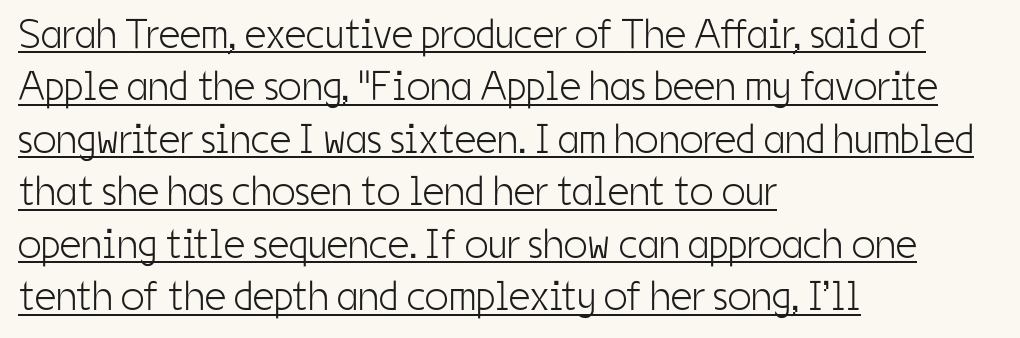
The image shows 42 px light, condensed sans-serif type, upright; set left-aligned, normal line spacing (1.25x), normal letter spacing, underlined; low stroke contrast and a medium x-height.
